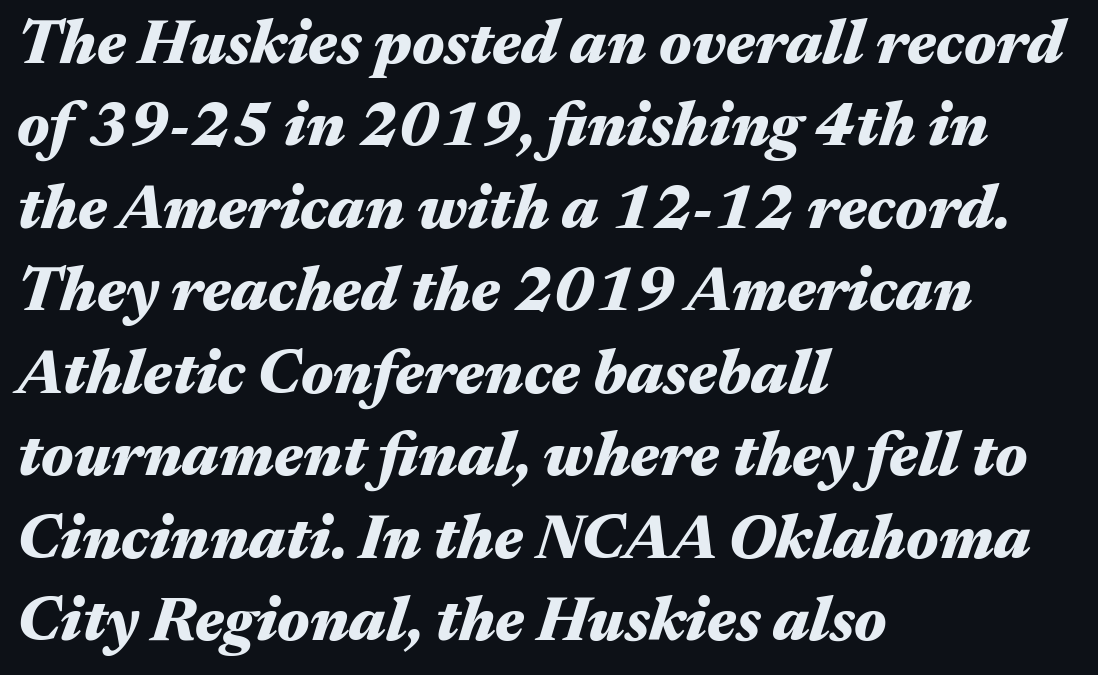
The image shows 62 px heavy, wide type, italic (leaning right); set left-aligned, normal line spacing (1.33x), normal letter spacing, not underlined; medium stroke contrast and a medium x-height.
